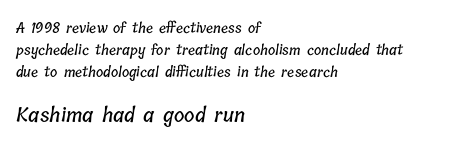
The block of text has a typical density, with ordinary space between rows. The space beneath each line is pristine and unruled. Block two is the big one; block one sits smaller above it. Tracking here is standard; glyphs follow each other at the usual distance. Layout note: lines flush left.
